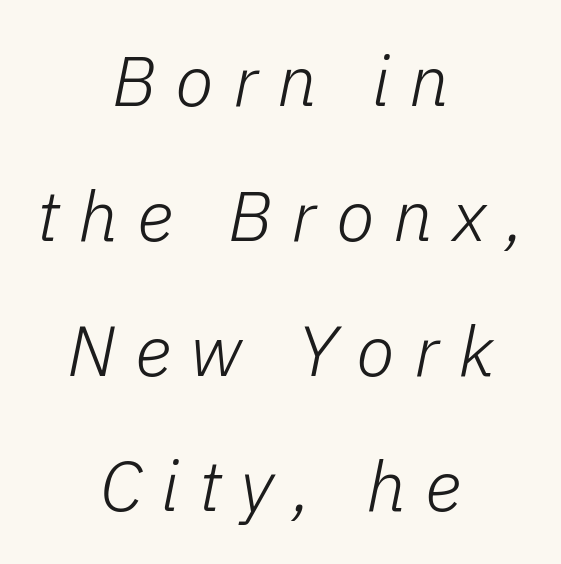
The image shows 71 px light type, italic (leaning right); set centered, loose line spacing (1.9x), unusually wide letter spacing (+0.27 em), not underlined; low stroke contrast and a medium x-height.
